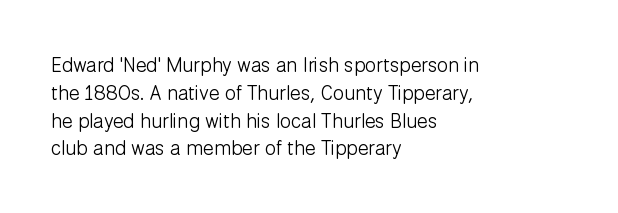
The image shows 20 px text type, upright; set left-aligned, normal line spacing (1.39x), normal letter spacing, not underlined.
